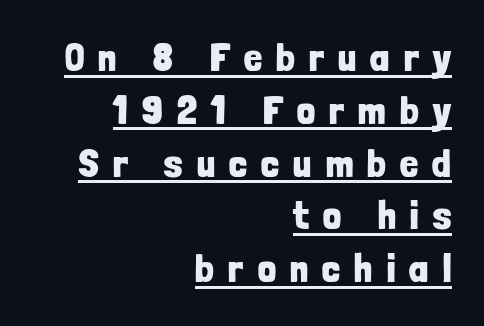
Q: Is the text bold? A: Yes.
Q: Is the text italic (slanted)? A: No, it is upright.
Q: Is the typeface a serif or a sans-serif typeface? A: Sans-serif.
Q: Is the text underlined? A: Yes.
Q: How is the paragraph aligned? A: Right-aligned.
Q: Is the spacing between letters normal or unusually wide? A: Unusually wide.
Q: Is the spacing between lines tight, normal or loose? A: Normal.
Q: Width (condensed, normal, or wide)? A: Condensed.
Q: Stroke contrast? A: Low.
Q: x-height? A: Medium.
Q: Monospaced? A: No.
